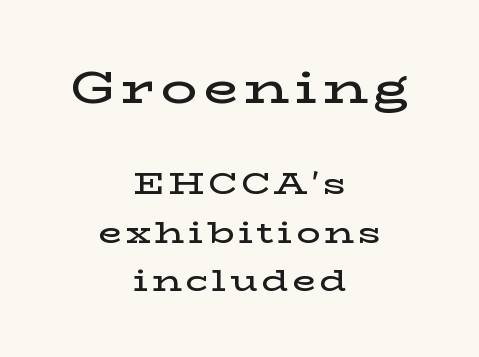
The image shows 45 px semibold, wide serif type, upright; set centered, normal line spacing (1.61x), not underlined; the first (top) block is 1.5x larger; low stroke contrast and a medium x-height.
